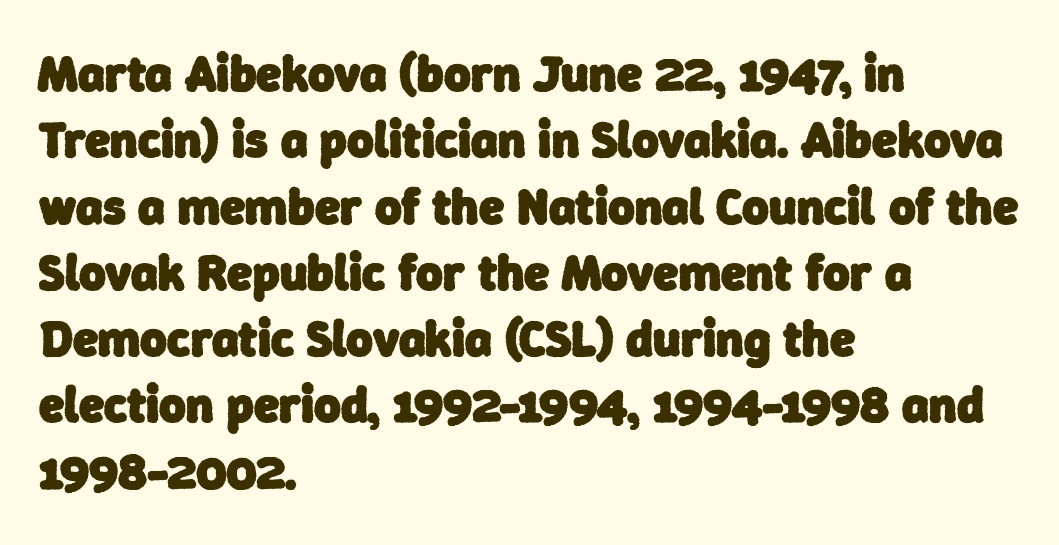
The image shows 51 px heavy sans-serif type; set left-aligned, normal line spacing (1.3x), normal letter spacing, not underlined; low stroke contrast and a medium x-height.
